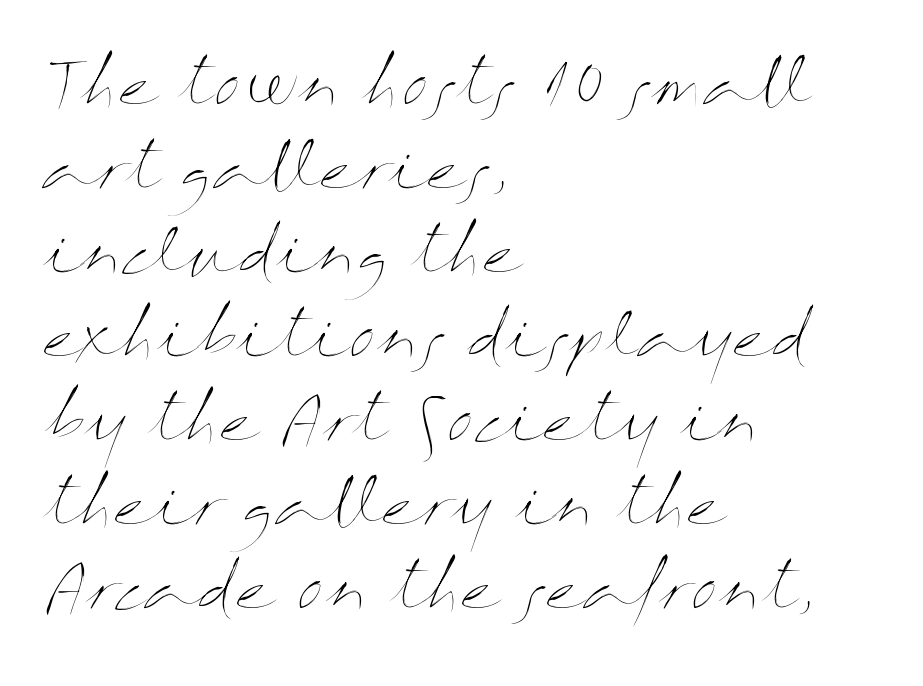
The text block is weighted toward the left margin, trailing off unevenly rightward. The passage shown has conventional tracking throughout. Words float on clear page, feet unadorned. Line spacing here is normal. The letterforms sit at book weight or below.
